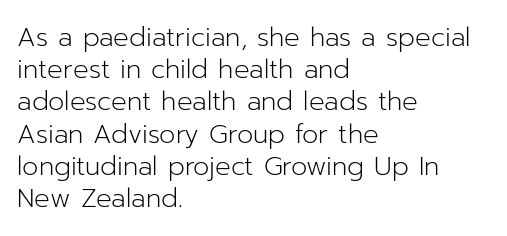
The image shows 26 px text type, upright; set left-aligned, line spacing 1.24x, normal letter spacing, not underlined.
